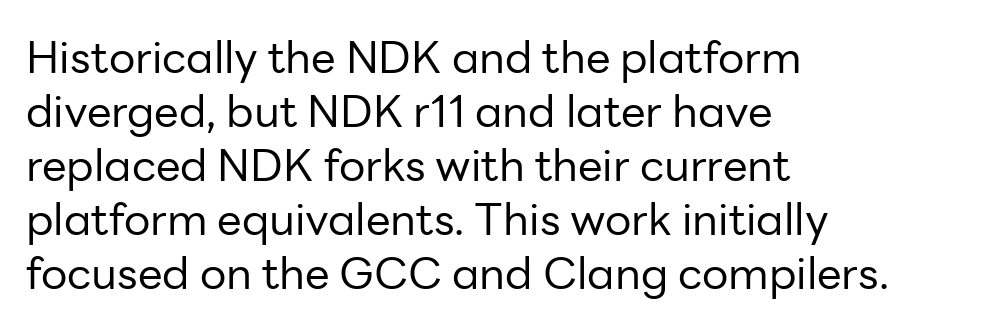
{"serif": "no", "italic": "no", "bold": "no", "weight": "regular", "width": "normal", "stroke_contrast": "low", "x_height": "medium", "monospaced": "no", "underline": "no", "align": "left", "line_spacing_ratio": 1.23, "letter_spacing": "normal", "letter_spacing_em": 0.0, "glyph_px": 44}
